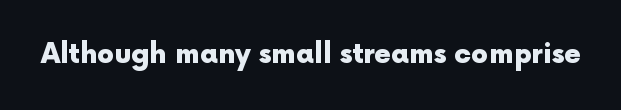
{"italic": "no", "bold": "yes", "underline": "no", "letter_spacing": "normal", "letter_spacing_em": 0.0, "glyph_px": 27}
